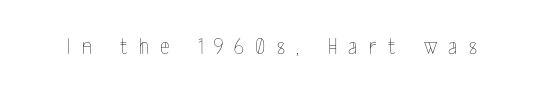
{"italic": "no", "bold": "no", "underline": "no", "letter_spacing": "wide", "letter_spacing_em": 0.5, "glyph_px": 23}
